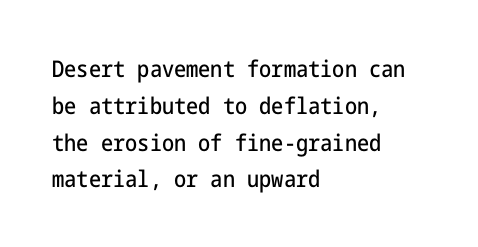
Q: Is the text italic (slanted)? A: No, it is upright.
Q: Is the text underlined? A: No.
Q: How is the paragraph aligned? A: Left-aligned.
Q: Is the spacing between letters normal or unusually wide? A: Normal.
Q: Is the spacing between lines tight, normal or loose? A: Normal.
